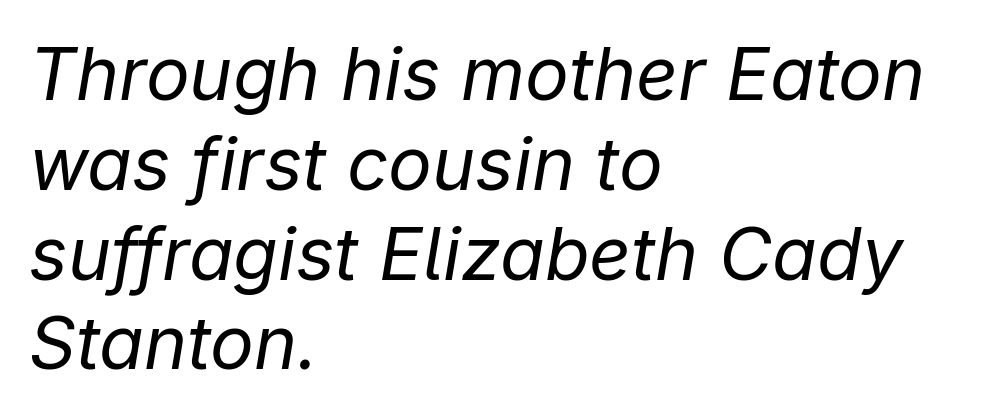
Q: Is the text bold? A: No.
Q: Is the text italic (slanted)? A: Yes, it leans right by about 9 degrees.
Q: Is the text underlined? A: No.
Q: How is the paragraph aligned? A: Left-aligned.
Q: Is the spacing between letters normal or unusually wide? A: Normal.
Q: Width (condensed, normal, or wide)? A: Normal.
Q: Stroke contrast? A: Low.
Q: x-height? A: Medium.
Q: Monospaced? A: No.
